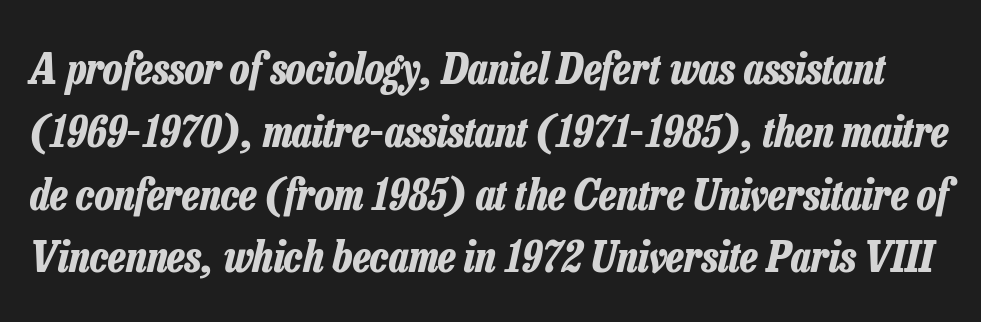
The image shows 43 px bold, condensed type, italic (leaning right); set normal line spacing (1.46x), normal letter spacing, not underlined; low stroke contrast and a medium x-height.
